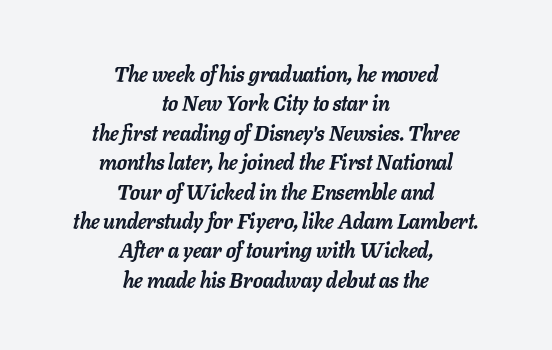
The image shows 21 px bold type, italic (leaning right); set centered, normal line spacing (1.4x), normal letter spacing, not underlined.
